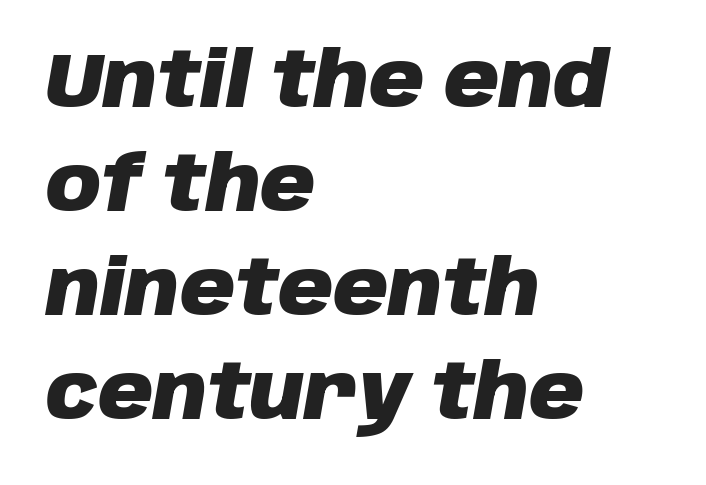
Q: Is the text bold? A: Yes.
Q: Is the text italic (slanted)? A: Yes, it leans right by about 10 degrees.
Q: Is the text underlined? A: No.
Q: How is the paragraph aligned? A: Left-aligned.
Q: Is the spacing between letters normal or unusually wide? A: Normal.
Q: Is the spacing between lines tight, normal or loose? A: Normal.
Q: Width (condensed, normal, or wide)? A: Normal.
Q: Stroke contrast? A: Low.
Q: x-height? A: Large.
Q: Monospaced? A: No.
